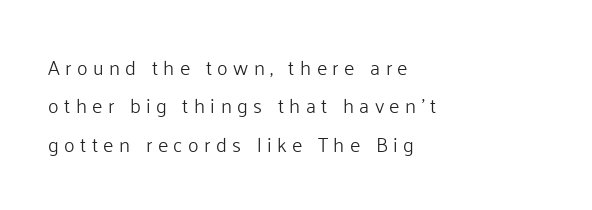
This rendering features lettering with no underline. Every stem runs plumb, perpendicular to the baseline. Line beginnings align vertically; line endings do not. The passage shown stacks its lines with a broad gap.
